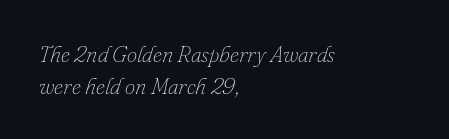
{"italic": "yes", "lean": "right", "slant_degrees": 16, "bold": "no", "underline": "no", "align": "left", "line_spacing": "normal", "line_spacing_ratio": 1.39, "letter_spacing": "normal", "letter_spacing_em": 0.0, "glyph_px": 23}
